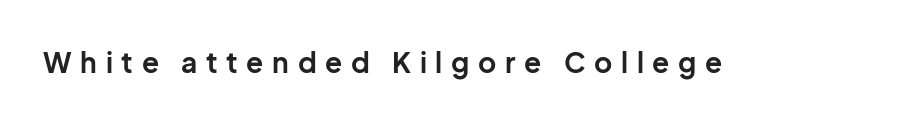
{"serif": "no", "italic": "no", "bold": "yes", "weight": "bold", "width": "normal", "stroke_contrast": "low", "x_height": "medium", "monospaced": "no", "underline": "no", "letter_spacing": "wide", "letter_spacing_em": 0.31, "glyph_px": 28}
